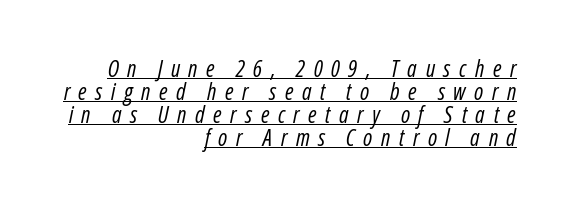
The image shows 23 px text type, italic (leaning right); set right-aligned, tight line spacing (1.0x), unusually wide letter spacing (+0.37 em), underlined.
